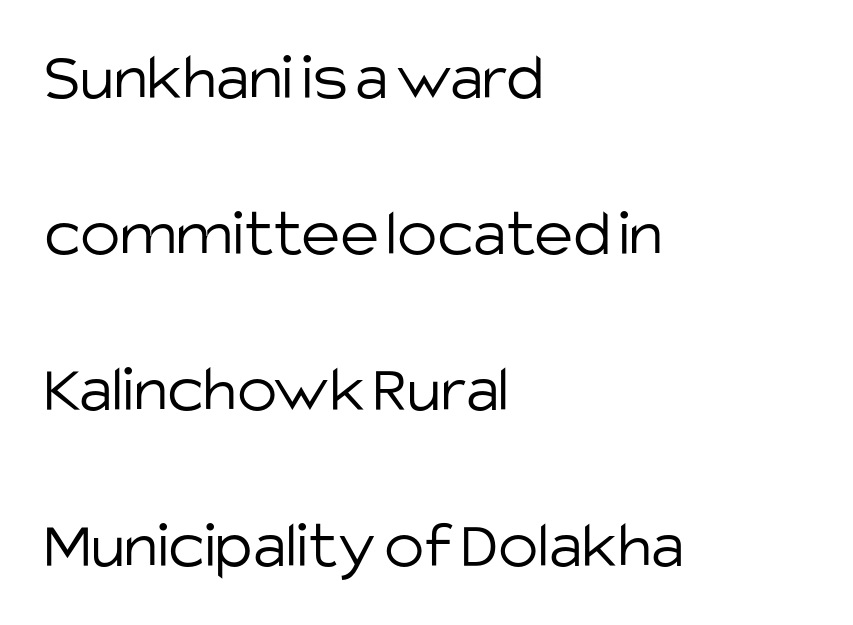
The image shows 67 px light sans-serif type, upright; set left-aligned, loose line spacing (2.33x), normal letter spacing, not underlined; low stroke contrast and a large x-height.
